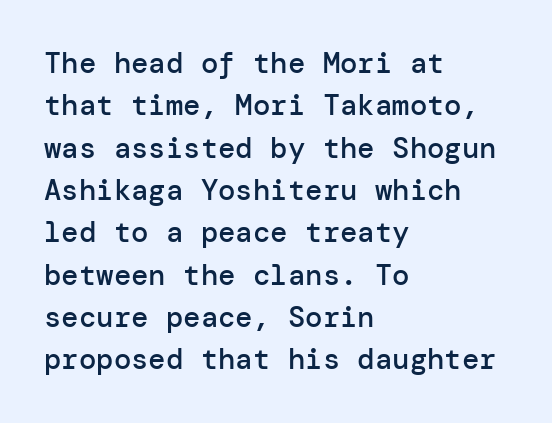
Q: Is the text bold? A: Semi-bold.
Q: Is the text italic (slanted)? A: No, it is upright.
Q: Is the typeface a serif or a sans-serif typeface? A: Sans-serif.
Q: Is the text underlined? A: No.
Q: How is the paragraph aligned? A: Left-aligned.
Q: Is the spacing between letters normal or unusually wide? A: Normal.
Q: Is the spacing between lines tight, normal or loose? A: Normal.
Q: Width (condensed, normal, or wide)? A: Normal.
Q: Stroke contrast? A: Low.
Q: x-height? A: Medium.
